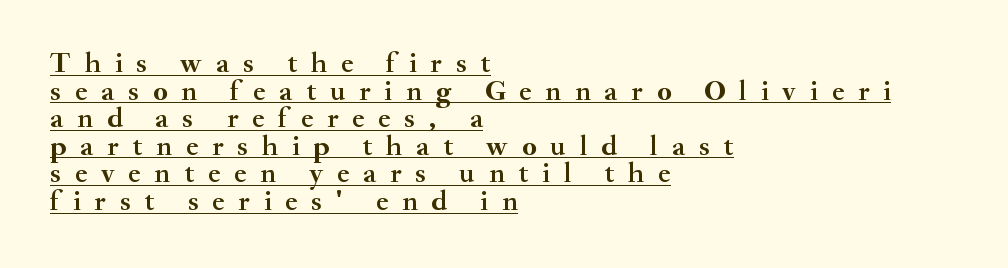
{"serif": "yes", "italic": "no", "bold": "yes", "weight": "semibold", "width": "normal", "stroke_contrast": "medium", "x_height": "small", "monospaced": "no", "underline": "yes", "align": "left", "line_spacing": "tight", "line_spacing_ratio": 0.95, "letter_spacing": "wide", "letter_spacing_em": 0.48, "glyph_px": 29}
